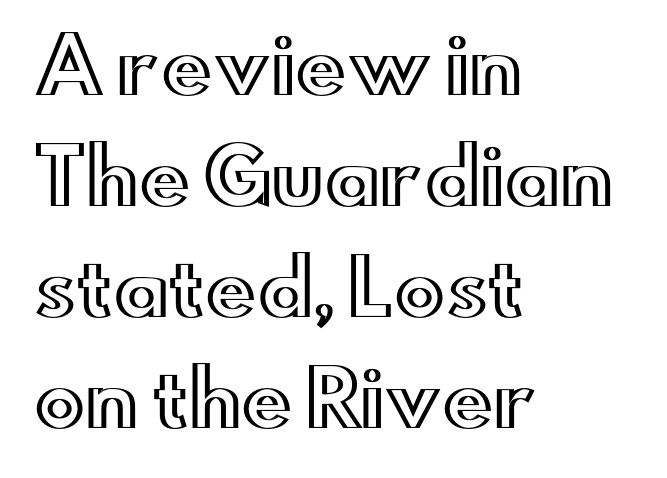
The image shows 76 px wide type, upright; set left-aligned, normal line spacing (1.46x), normal letter spacing, not underlined; a small x-height.
